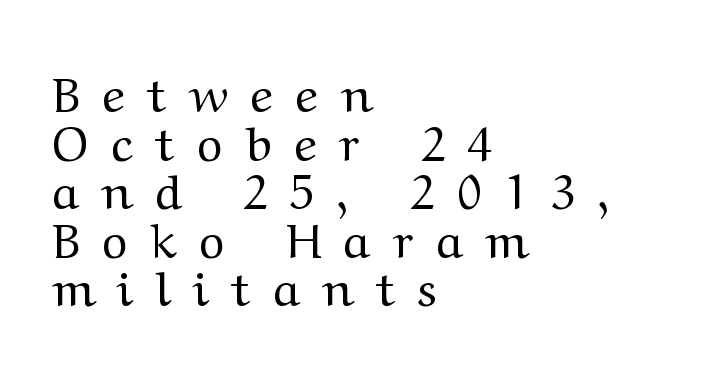
The image shows 49 px regular-weight, wide serif type, upright; set left-aligned, tight line spacing (0.99x), unusually wide letter spacing (+0.46 em), not underlined; medium stroke contrast and a medium x-height.
